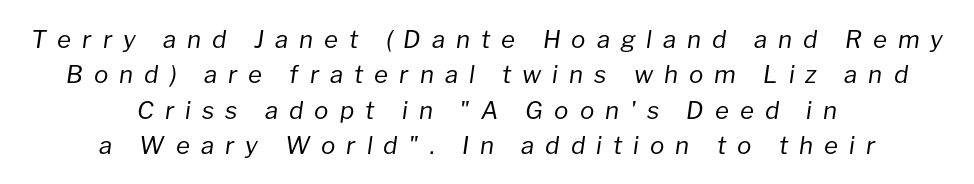
Q: Is the text bold? A: No.
Q: Is the text italic (slanted)? A: Yes, it leans right by about 8 degrees.
Q: Is the text underlined? A: No.
Q: How is the paragraph aligned? A: Centered.
Q: Is the spacing between letters normal or unusually wide? A: Unusually wide.
Q: Is the spacing between lines tight, normal or loose? A: Normal.
